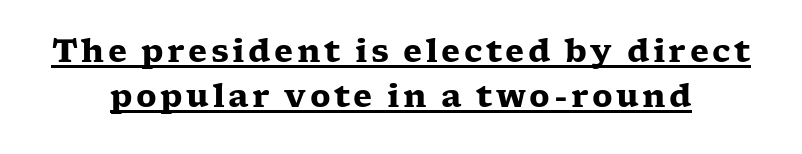
The image shows 31 px heavy, wide serif type, upright; set centered, normal line spacing (1.46x), underlined; low stroke contrast and a medium x-height.
